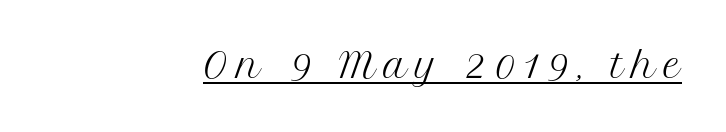
The image shows 33 px regular-weight type; set unusually wide letter spacing (+0.24 em), underlined; medium stroke contrast and a medium x-height.
